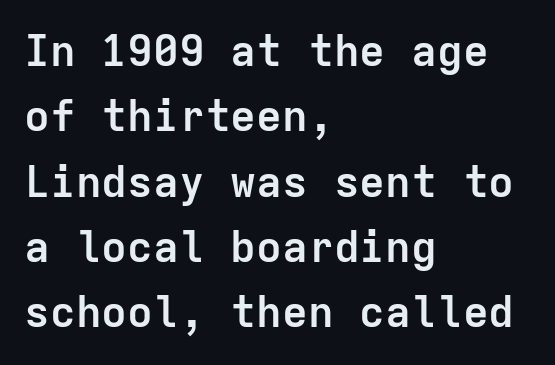
The image shows 43 px semibold sans-serif type, upright, monospaced; set left-aligned, normal line spacing (1.52x), normal letter spacing, not underlined; low stroke contrast and a medium x-height.
